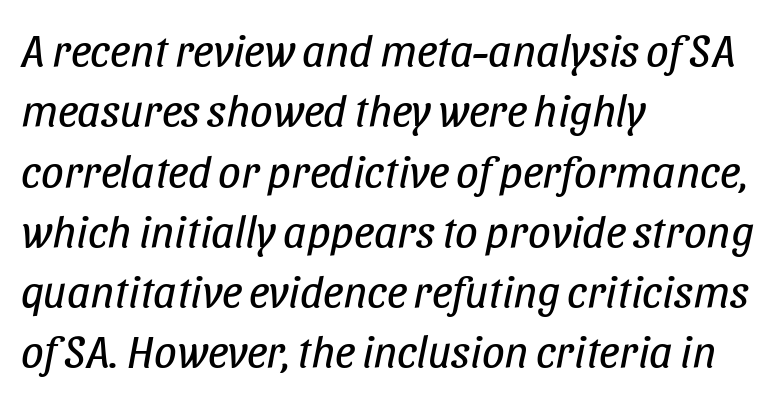
Q: Is the text bold? A: No.
Q: Is the text italic (slanted)? A: Yes, it leans right by about 11 degrees.
Q: Is the text underlined? A: No.
Q: How is the paragraph aligned? A: Left-aligned.
Q: Is the spacing between letters normal or unusually wide? A: Normal.
Q: Is the spacing between lines tight, normal or loose? A: Normal.
Q: Width (condensed, normal, or wide)? A: Condensed.
Q: Stroke contrast? A: Low.
Q: x-height? A: Large.
Q: Monospaced? A: No.
